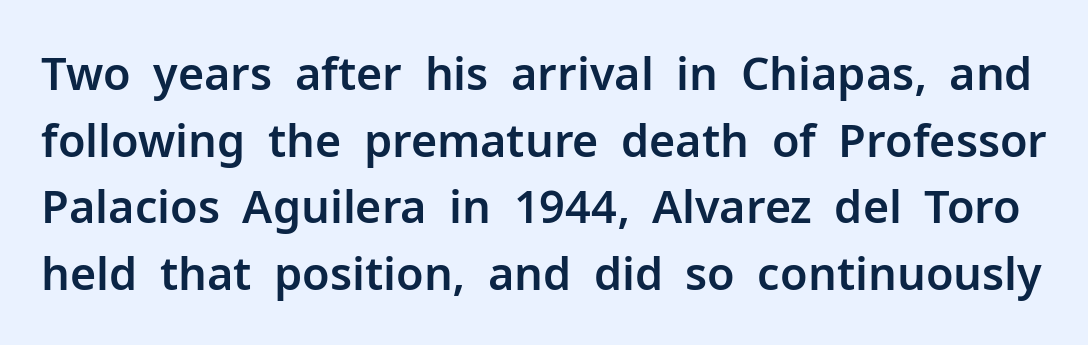
Q: Is the text italic (slanted)? A: No, it is upright.
Q: Is the typeface a serif or a sans-serif typeface? A: Sans-serif.
Q: Is the text underlined? A: No.
Q: Is the spacing between letters normal or unusually wide? A: Normal.
Q: Is the spacing between lines tight, normal or loose? A: Normal.
Q: Width (condensed, normal, or wide)? A: Normal.
Q: Stroke contrast? A: Low.
Q: x-height? A: Medium.
Q: Monospaced? A: No.
